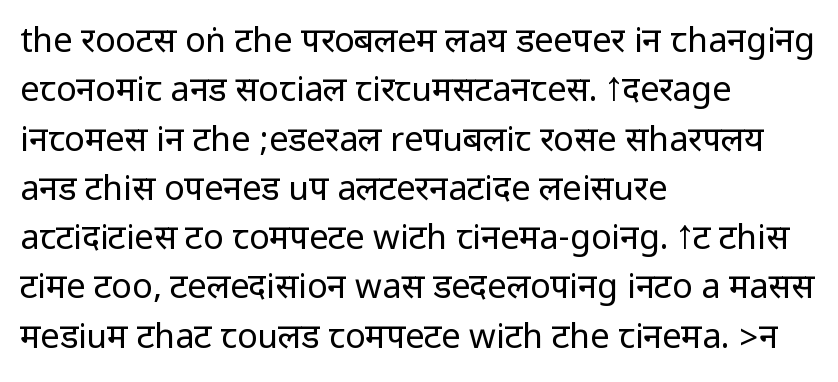
Posture: vertical. No letter is thick-stroked: the sample isn't bold. The baseline area is clear. Are there feet on the stems? There aren't — it's a sans. In terms of letterspacing, this is plain default setting.
